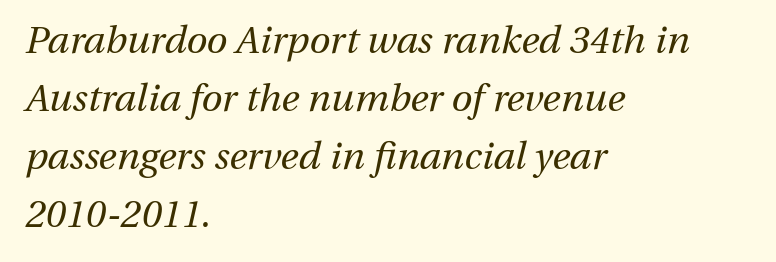
Q: Is the text bold? A: No.
Q: Is the text italic (slanted)? A: Yes, it leans right by about 13 degrees.
Q: Is the text underlined? A: No.
Q: How is the paragraph aligned? A: Left-aligned.
Q: Is the spacing between letters normal or unusually wide? A: Normal.
Q: Is the spacing between lines tight, normal or loose? A: Normal.
Q: Width (condensed, normal, or wide)? A: Normal.
Q: Stroke contrast? A: Medium.
Q: x-height? A: Medium.
Q: Monospaced? A: No.
